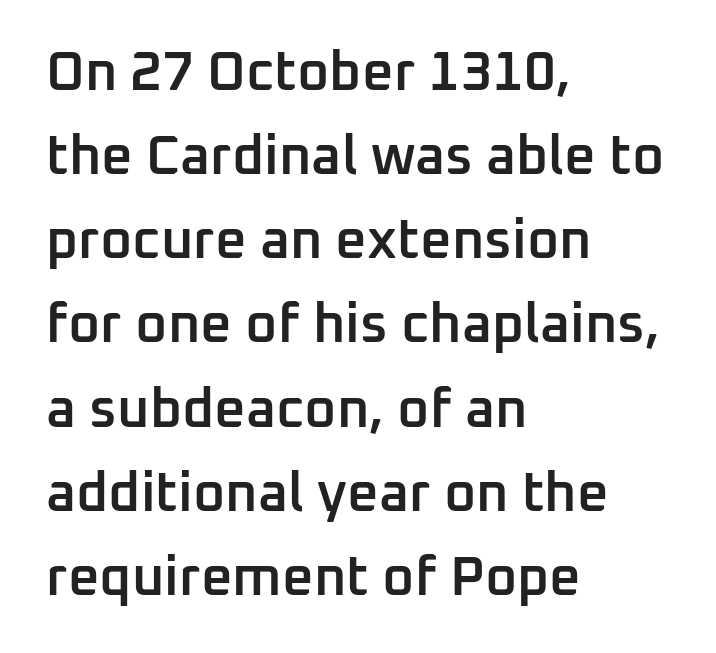
Students, this is semibold: more ink than regular, less than bold. Is there much room between lines? A standard amount, neither cramped nor airy. A typesetter would mark this as roman, not italic. Is this a sans? Yes — the strokes have no serifs. The tracking reads as untouched default to a designer's eye.
